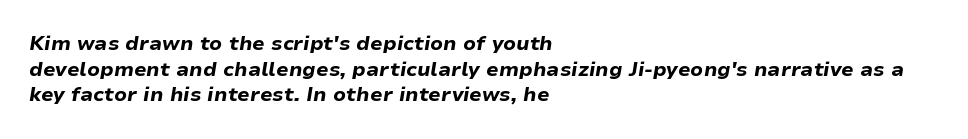
{"italic": "yes", "lean": "right", "slant_degrees": 9, "bold": "yes", "underline": "no", "align": "left", "line_spacing": "normal", "line_spacing_ratio": 1.28, "letter_spacing": "normal", "letter_spacing_em": 0.0, "glyph_px": 20}
